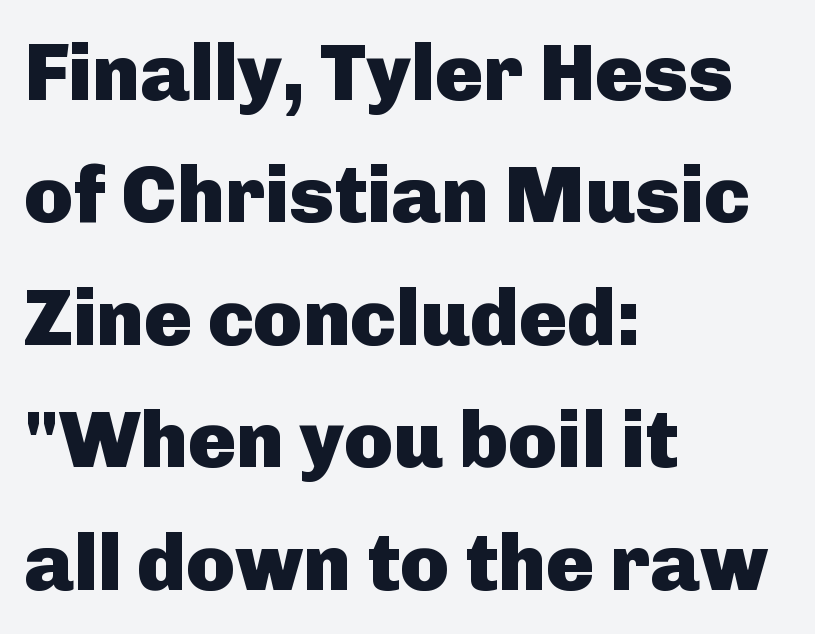
The image shows 80 px heavy sans-serif type, upright; set left-aligned, normal line spacing (1.53x), normal letter spacing, not underlined; low stroke contrast and a medium x-height.
